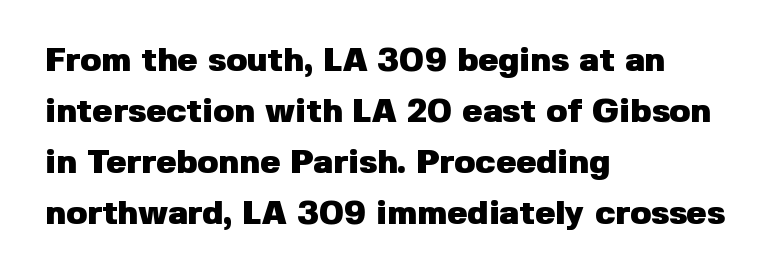
The image shows 34 px heavy sans-serif type, upright; set left-aligned, normal line spacing (1.5x), normal letter spacing, not underlined; low stroke contrast and a medium x-height.
